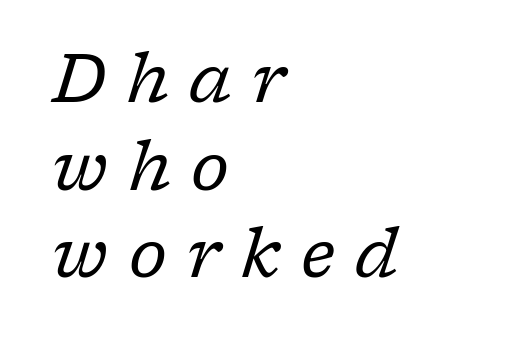
The image shows 68 px regular-weight serif type, italic (leaning right); set left-aligned, normal line spacing (1.29x), unusually wide letter spacing (+0.3 em), not underlined; low stroke contrast and a medium x-height.
